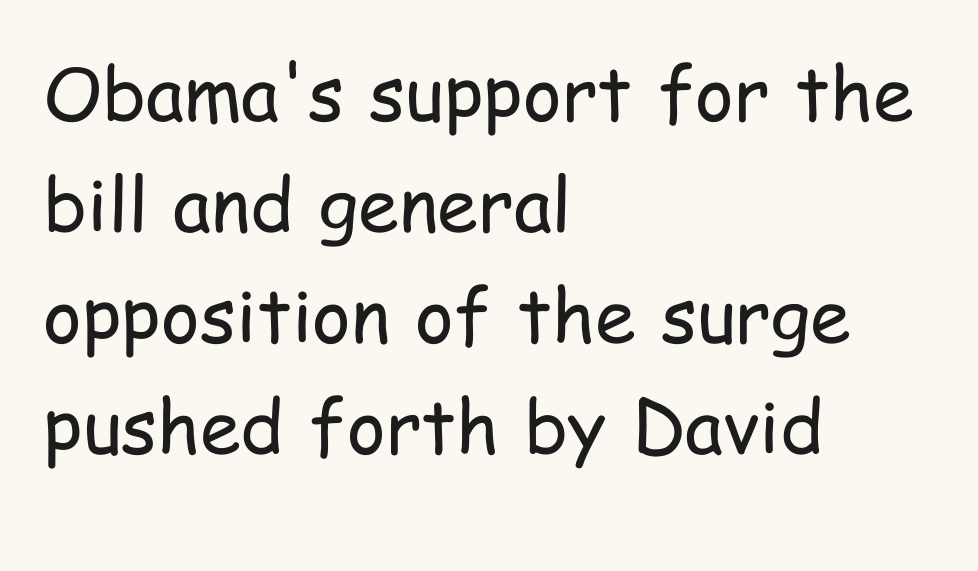
The image shows 74 px regular-weight, condensed sans-serif type, upright; set left-aligned, normal line spacing (1.5x), normal letter spacing, not underlined; low stroke contrast and a medium x-height.
